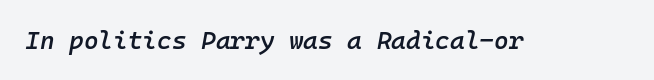
Look at the tracking — it's just the regular setting, nothing added. The passage shown is not underscored anywhere. This is oblique type, the kind used for emphasis or titles. The strokes are fattened partway — semibold, not bold.
